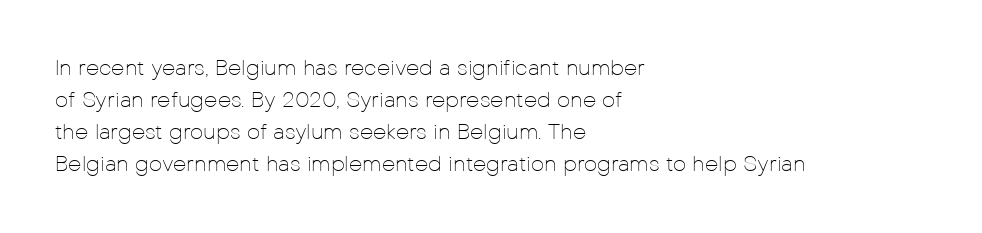
Is the block centered? No — it sits flush against the left margin. Honestly, the row spacing looks completely unremarkable. Check under the words: just untouched page. Ascenders rise straight up at ninety degrees. Nobody touched the tracking dial on this one.
